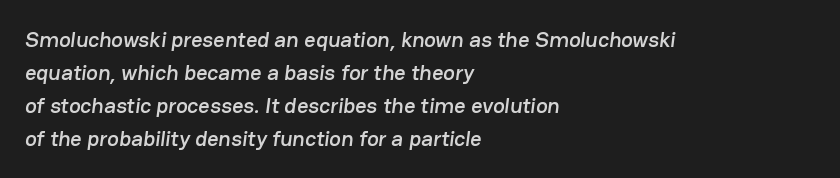
Q: Is the text underlined? A: No.
Q: How is the paragraph aligned? A: Left-aligned.
Q: Is the spacing between letters normal or unusually wide? A: Normal.
Q: Is the spacing between lines tight, normal or loose? A: Normal.
